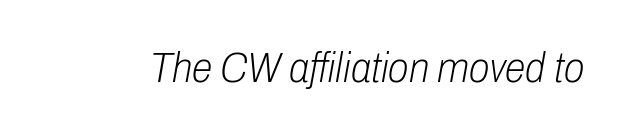
Q: Is the text bold? A: No.
Q: Is the text italic (slanted)? A: Yes, it leans right by about 10 degrees.
Q: Is the text underlined? A: No.
Q: Is the spacing between letters normal or unusually wide? A: Normal.
Q: Width (condensed, normal, or wide)? A: Condensed.
Q: Stroke contrast? A: Low.
Q: x-height? A: Medium.
Q: Monospaced? A: No.
